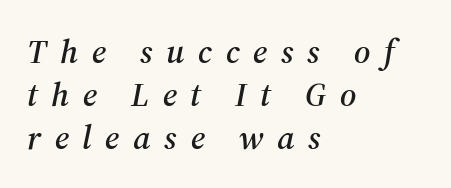
The image shows 34 px serif type, italic (leaning right); set left-aligned, normal line spacing (1.26x), unusually wide letter spacing (+0.4 em), not underlined; medium stroke contrast and a medium x-height.
